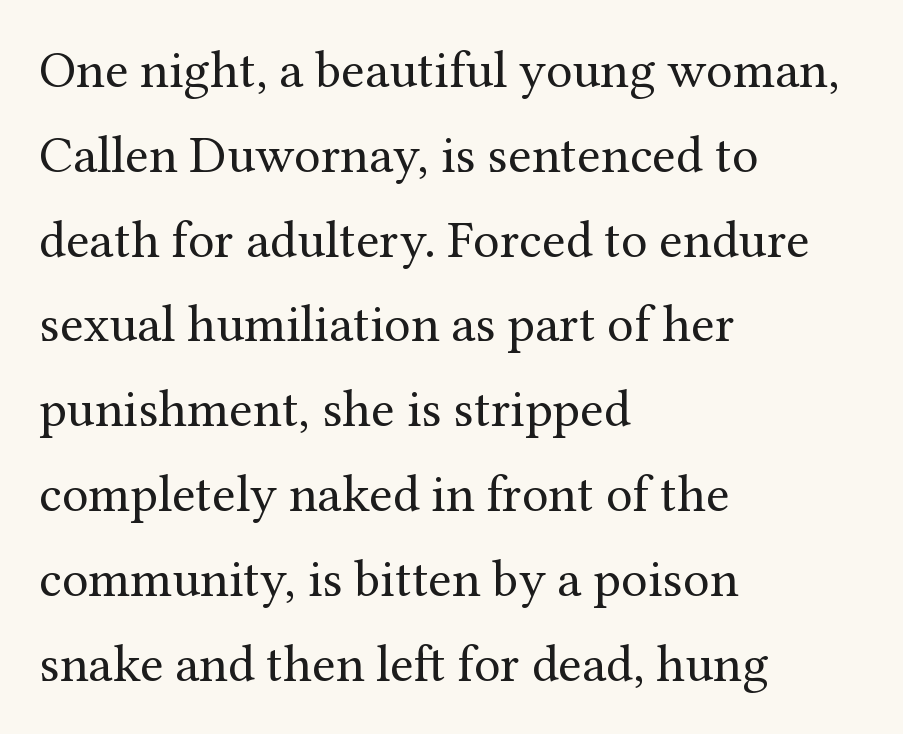
{"serif": "yes", "italic": "no", "bold": "no", "weight": "regular", "width": "normal", "stroke_contrast": "medium", "x_height": "medium", "monospaced": "no", "underline": "no", "align": "left", "line_spacing": "normal", "line_spacing_ratio": 1.6, "letter_spacing": "normal", "letter_spacing_em": 0.0, "glyph_px": 53}
